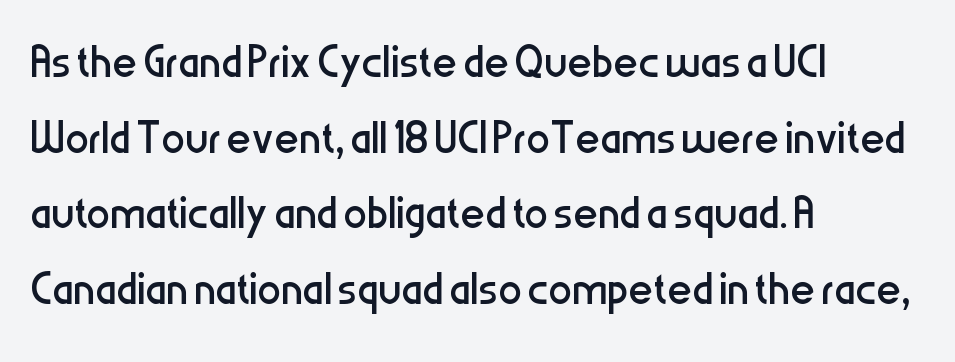
Q: Is the text bold? A: No.
Q: Is the text italic (slanted)? A: No, it is upright.
Q: Is the typeface a serif or a sans-serif typeface? A: Sans-serif.
Q: Is the text underlined? A: No.
Q: How is the paragraph aligned? A: Left-aligned.
Q: Is the spacing between letters normal or unusually wide? A: Normal.
Q: Is the spacing between lines tight, normal or loose? A: Normal.
Q: Width (condensed, normal, or wide)? A: Condensed.
Q: Stroke contrast? A: Low.
Q: x-height? A: Medium.
Q: Monospaced? A: No.
